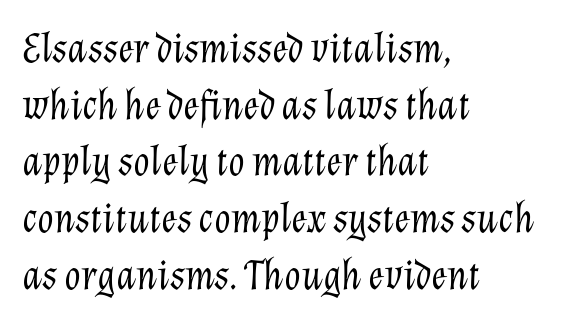
Beneath every word, the page is bare. The letters advance in unequal steps, a hallmark of proportional type. In CSS terms this would be text-align: left. Caption: standard tracking, unaltered. The typesetting does not lean heavy: it is not bold. Line spacing here is normal.
